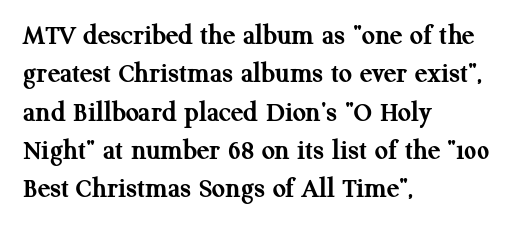
The image shows 29 px semibold serif type, upright; set left-aligned, normal line spacing (1.32x), normal letter spacing, not underlined; medium stroke contrast and a medium x-height.
